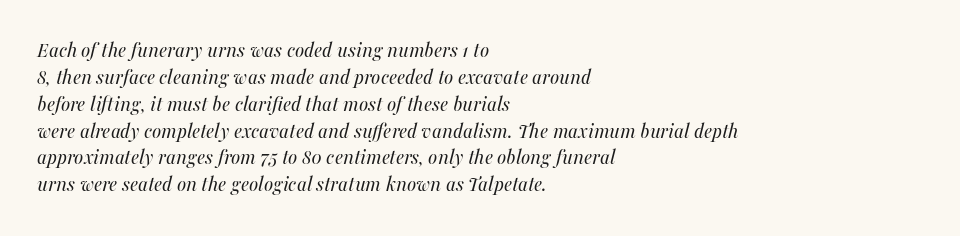
{"italic": "yes", "lean": "right", "slant_degrees": 16, "bold": "no", "underline": "no", "align": "left", "line_spacing_ratio": 1.22, "letter_spacing": "normal", "letter_spacing_em": 0.0, "glyph_px": 22}
